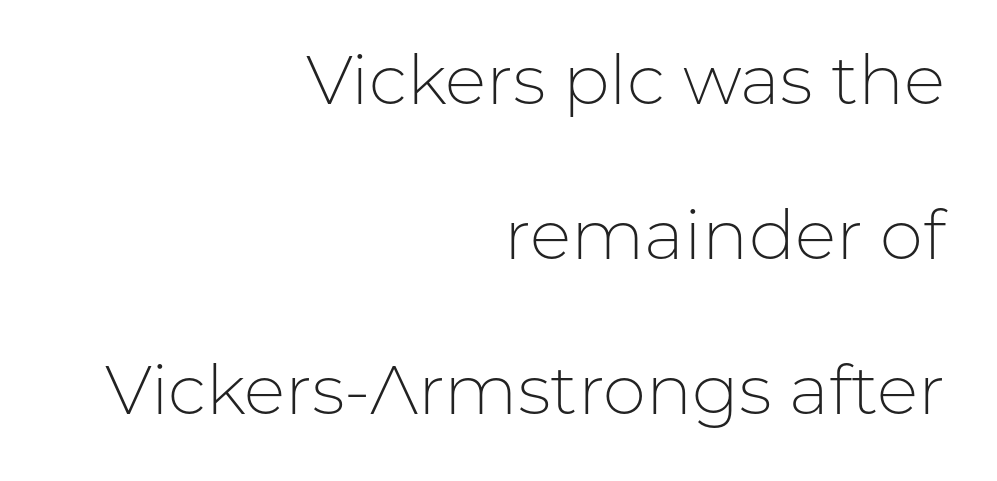
Q: Is the text bold? A: No.
Q: Is the text italic (slanted)? A: No, it is upright.
Q: Is the typeface a serif or a sans-serif typeface? A: Sans-serif.
Q: Is the text underlined? A: No.
Q: How is the paragraph aligned? A: Right-aligned.
Q: Is the spacing between letters normal or unusually wide? A: Normal.
Q: Is the spacing between lines tight, normal or loose? A: Loose.
Q: Width (condensed, normal, or wide)? A: Normal.
Q: Stroke contrast? A: Low.
Q: x-height? A: Medium.
Q: Monospaced? A: No.
